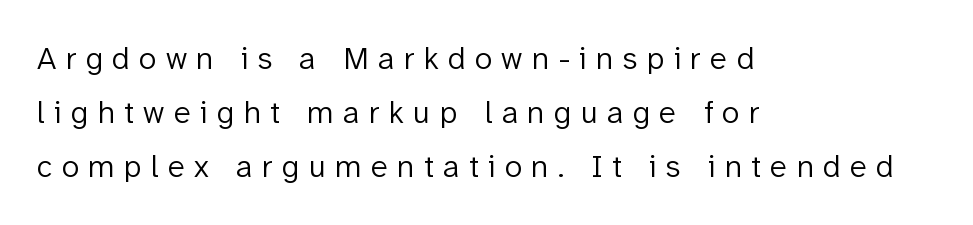
Q: Is the text bold? A: No.
Q: Is the text italic (slanted)? A: No, it is upright.
Q: Is the typeface a serif or a sans-serif typeface? A: Sans-serif.
Q: Is the text underlined? A: No.
Q: How is the paragraph aligned? A: Left-aligned.
Q: Is the spacing between letters normal or unusually wide? A: Unusually wide.
Q: Is the spacing between lines tight, normal or loose? A: Normal.
Q: Width (condensed, normal, or wide)? A: Normal.
Q: Stroke contrast? A: Low.
Q: x-height? A: Medium.
Q: Monospaced? A: No.
